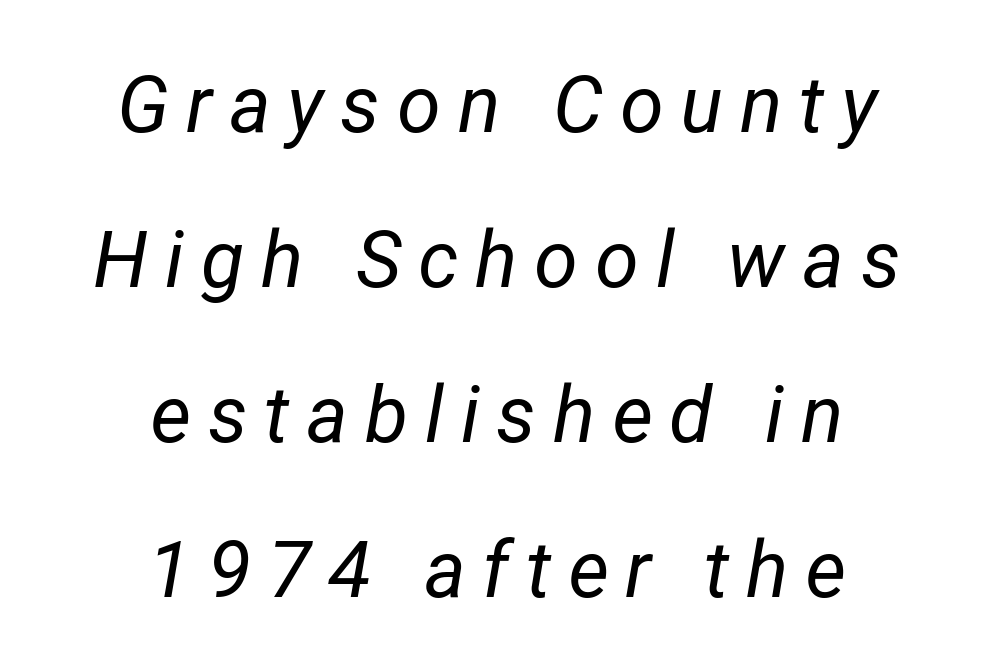
There is plenty of visible air inserted between adjacent glyphs. What's the leading like? Stretched, with rows far apart. No word sits above an underline. Heaviness? Minimal to ordinary, like unemphasized prose.
